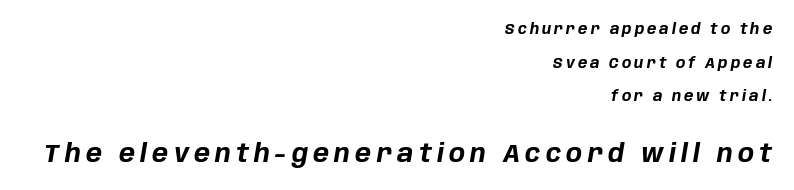
The image shows 24 px bold type, italic (leaning right); set right-aligned, loose line spacing (2.4x), unusually wide letter spacing (+0.22 em), not underlined; the second (bottom) block is 1.71x larger.
